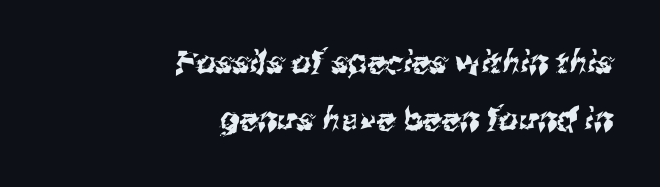
This rendering features lettering with no underline. The face used here is proportionally spaced, like ordinary book or web type. Short and long lines alike share a common ending point at right. Tracking here is standard; glyphs follow each other at the usual distance. Nope, no serifs anywhere on these letters.
